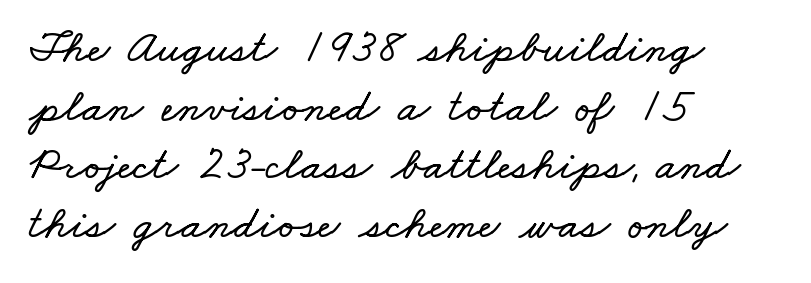
Q: Is the text underlined? A: No.
Q: How is the paragraph aligned? A: Left-aligned.
Q: Is the spacing between letters normal or unusually wide? A: Normal.
Q: Is the spacing between lines tight, normal or loose? A: Normal.
Q: Width (condensed, normal, or wide)? A: Wide.
Q: Stroke contrast? A: Low.
Q: x-height? A: Small.
Q: Monospaced? A: No.
